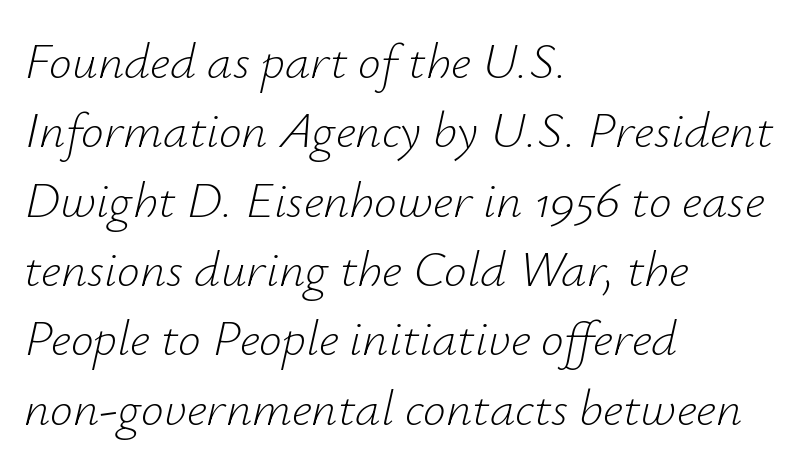
The image shows 51 px light type, italic (leaning right); set left-aligned, normal line spacing (1.36x), normal letter spacing, not underlined; low stroke contrast and a small x-height.
